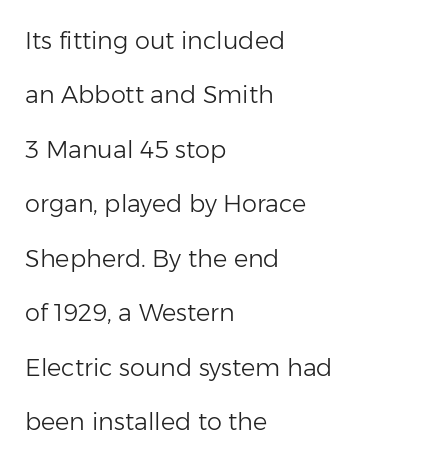
Q: Is the text bold? A: No.
Q: Is the text italic (slanted)? A: No, it is upright.
Q: Is the text underlined? A: No.
Q: How is the paragraph aligned? A: Left-aligned.
Q: Is the spacing between letters normal or unusually wide? A: Normal.
Q: Is the spacing between lines tight, normal or loose? A: Loose.
